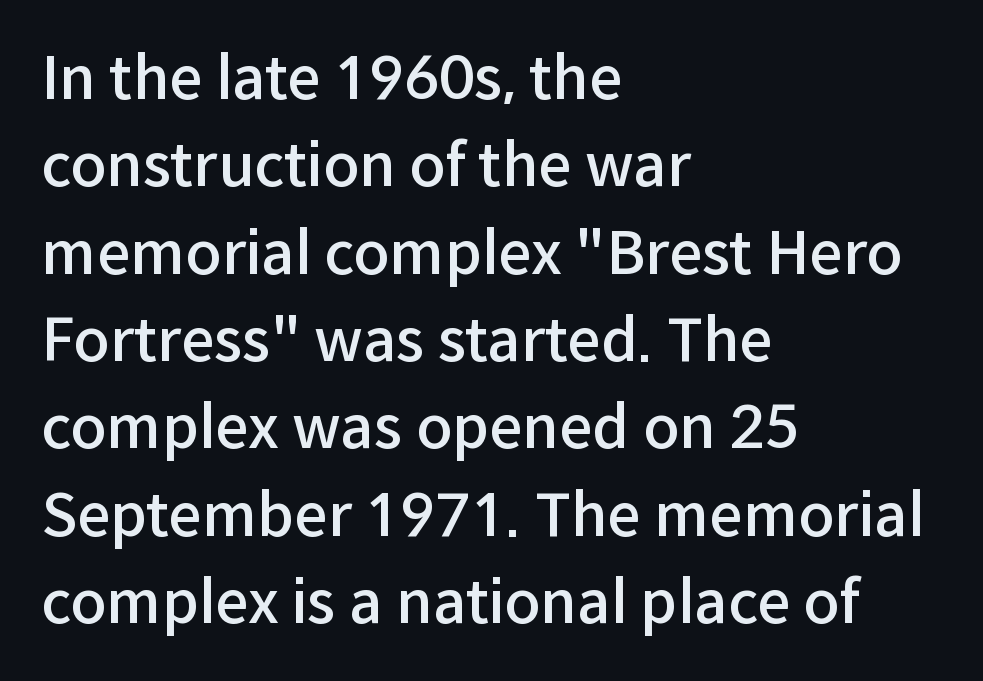
The image shows 59 px semibold sans-serif type, upright; set left-aligned, normal line spacing (1.48x), normal letter spacing, not underlined; low stroke contrast and a medium x-height.
